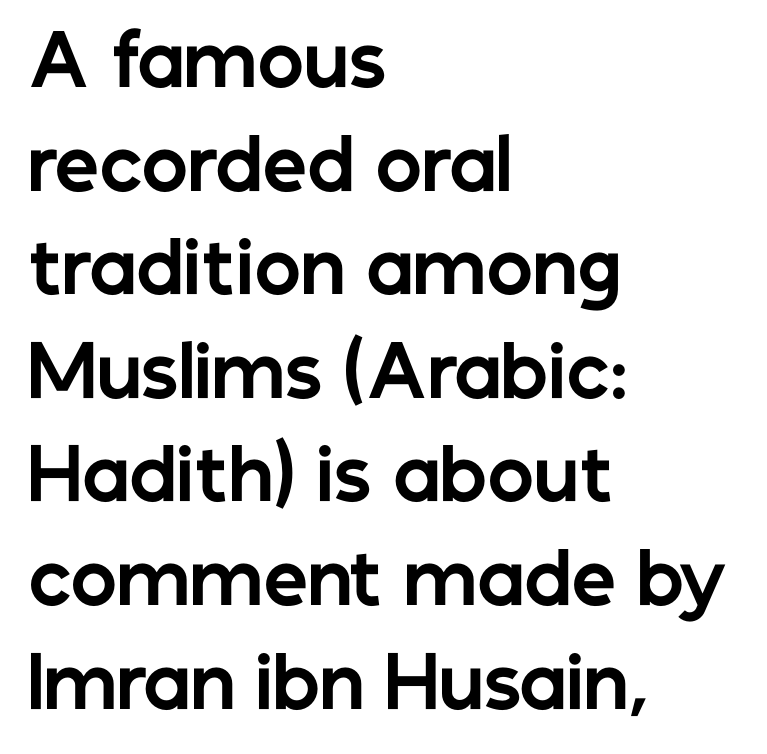
The image shows 70 px bold sans-serif type, upright; set left-aligned, normal line spacing (1.48x), normal letter spacing, not underlined; low stroke contrast and a medium x-height.
